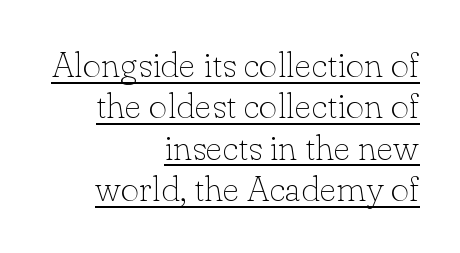
Honestly, the letter spacing is just normal — you wouldn't notice it. The string is rendered with underlining switched on. Is there any slant? The stems are plumb. The block of text is dense from top to bottom, with scant space between rows. What kind of face is this? One with serifs. Heft: none added — not bold.
